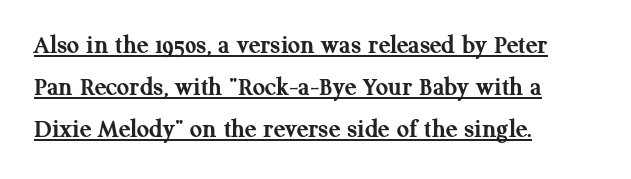
{"italic": "no", "bold": "yes", "underline": "yes", "align": "left", "line_spacing": "normal", "line_spacing_ratio": 1.56, "letter_spacing": "normal", "letter_spacing_em": 0.0, "glyph_px": 27}
